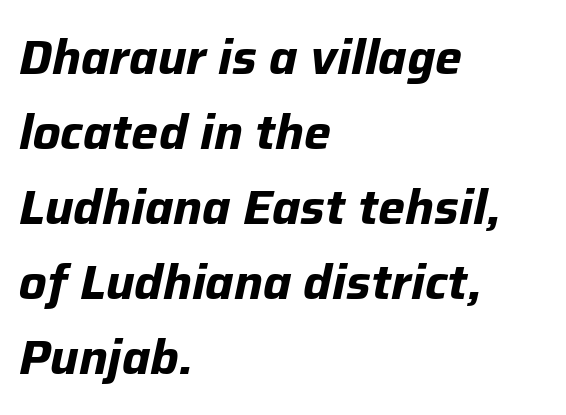
A bare baseline throughout the passage. The letters advance in unequal steps, a hallmark of proportional type. The lines in this sample share a left origin and differ only in where they stop. The typesetting leans heavy: a genuine bold. Students, observe: this is what conventionally led text looks like. Caption: standard tracking, unaltered.
